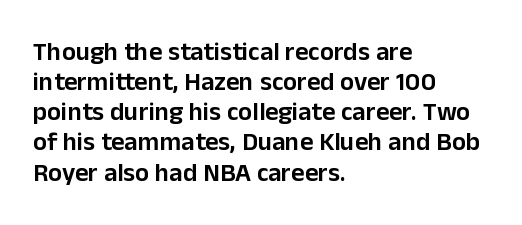
Q: Is the text bold? A: Semi-bold.
Q: Is the text italic (slanted)? A: No, it is upright.
Q: Is the text underlined? A: No.
Q: How is the paragraph aligned? A: Left-aligned.
Q: Is the spacing between letters normal or unusually wide? A: Normal.
